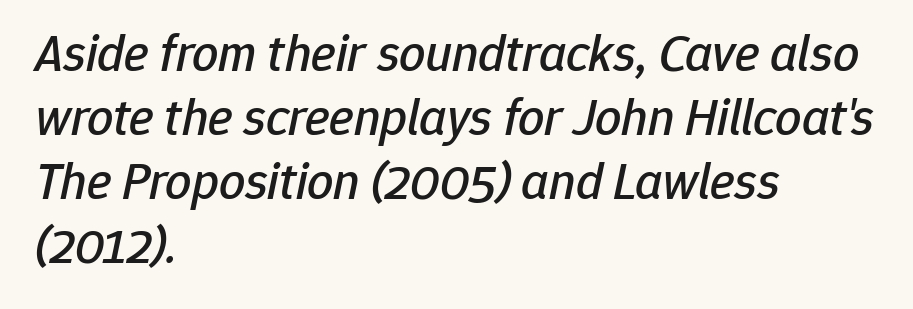
The image shows 52 px text type, italic (leaning right); set left-aligned, line spacing 1.23x, normal letter spacing, not underlined; low stroke contrast and a medium x-height.
